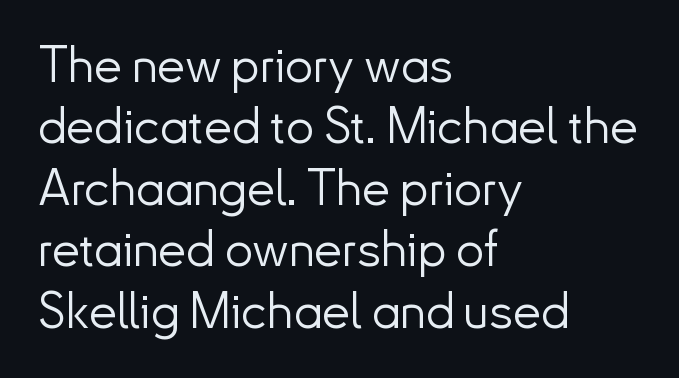
The image shows 50 px light sans-serif type, upright; set left-aligned, line spacing 1.23x, normal letter spacing, not underlined; low stroke contrast and a small x-height.
